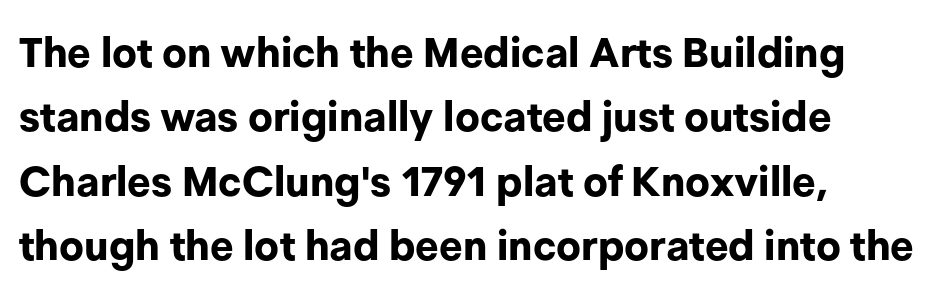
A typesetter would call this leading conventional body-copy spacing. This rendering leaves character spacing at its baseline value. Descenders hang freely into open space. The lines in this sample share a left origin and differ only in where they stop. These lines are composed in type without serifs.
